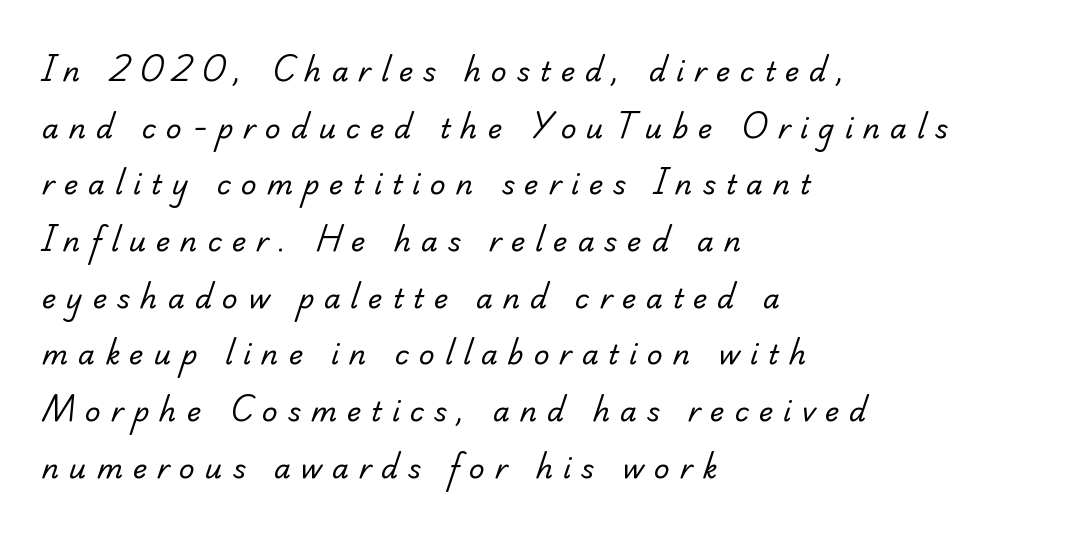
The image shows 27 px text type; set left-aligned, loose line spacing (2.1x), unusually wide letter spacing (+0.37 em), not underlined.
